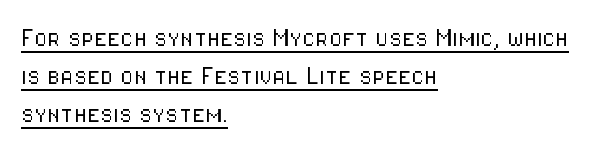
Compared with typical body copy, the letter spacing here is the same. This rendering uses left alignment, leaving the right contour irregular. In terms of posture, this sample is upright. Think of a printed novel: that variable character pitch is what you see here. These lines sit exactly where default settings would place them.
